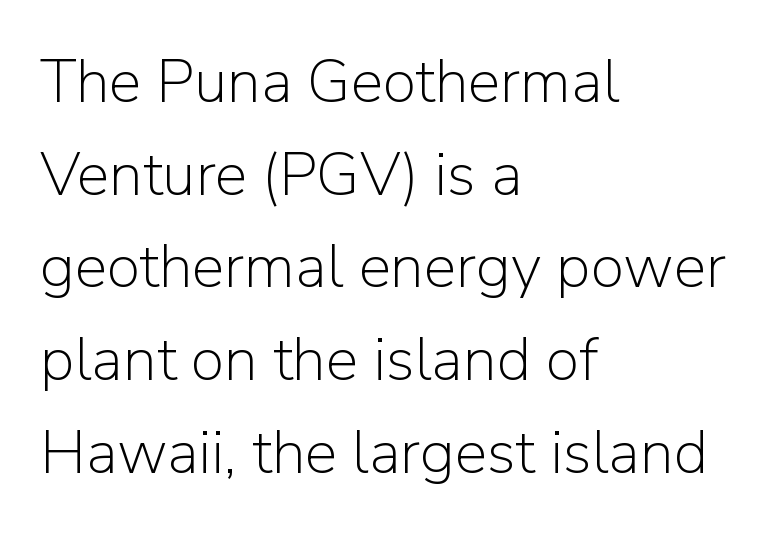
The image shows 61 px light sans-serif type, upright; set left-aligned, normal line spacing (1.52x), normal letter spacing, not underlined; low stroke contrast and a medium x-height.
